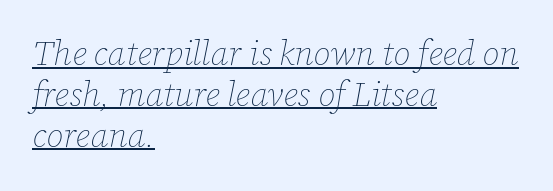
The setting favours the left margin, as ordinary paragraphs usually do. Caption: lettering with a line underneath. The tracking reads as untouched default to a designer's eye. Tall strokes in this sample are angled rather than plumb.
